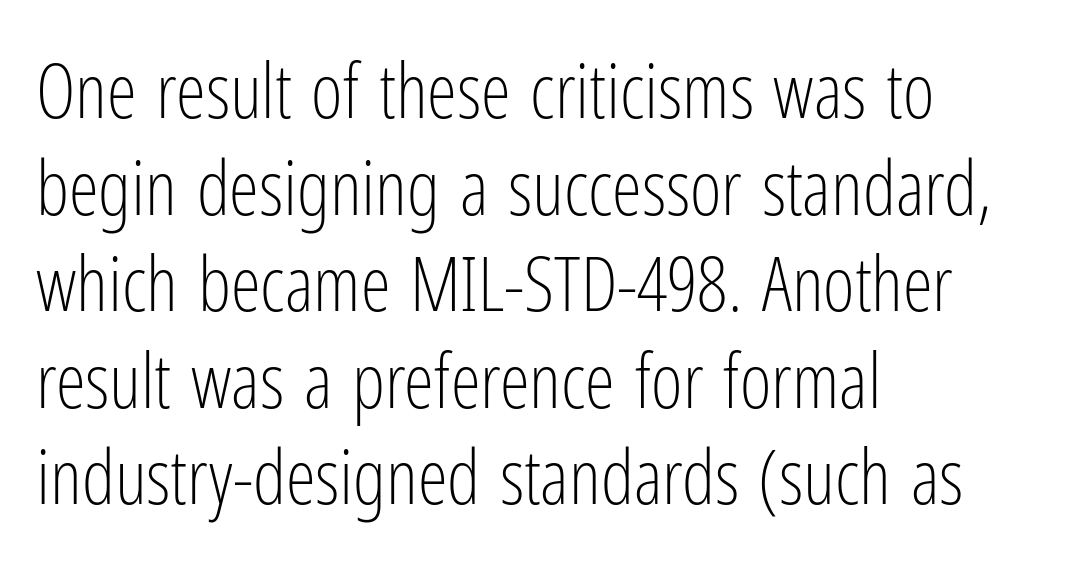
{"serif": "no", "italic": "no", "bold": "no", "weight": "light", "width": "condensed", "stroke_contrast": "low", "x_height": "medium", "monospaced": "no", "underline": "no", "align": "left", "line_spacing": "normal", "line_spacing_ratio": 1.27, "letter_spacing": "normal", "letter_spacing_em": 0.0, "glyph_px": 76}
